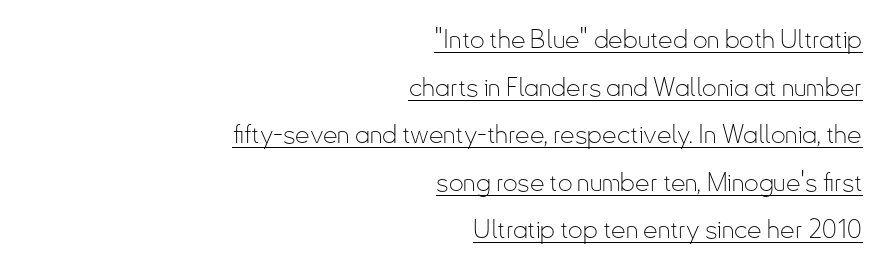
{"italic": "no", "bold": "no", "underline": "yes", "align": "right", "line_spacing_ratio": 1.83, "letter_spacing": "normal", "letter_spacing_em": 0.0, "glyph_px": 26}
